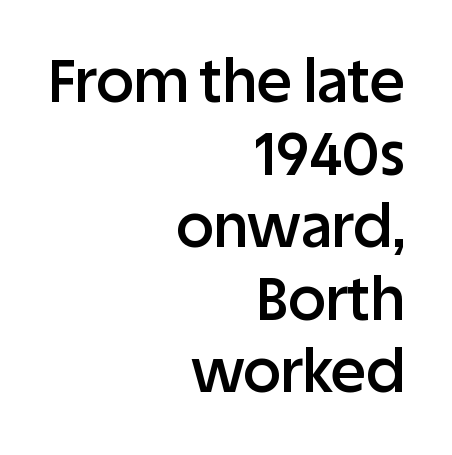
Q: Is the text bold? A: Semi-bold.
Q: Is the text italic (slanted)? A: No, it is upright.
Q: Is the typeface a serif or a sans-serif typeface? A: Sans-serif.
Q: Is the text underlined? A: No.
Q: How is the paragraph aligned? A: Right-aligned.
Q: Is the spacing between letters normal or unusually wide? A: Normal.
Q: Width (condensed, normal, or wide)? A: Normal.
Q: Stroke contrast? A: Low.
Q: x-height? A: Large.
Q: Monospaced? A: No.
